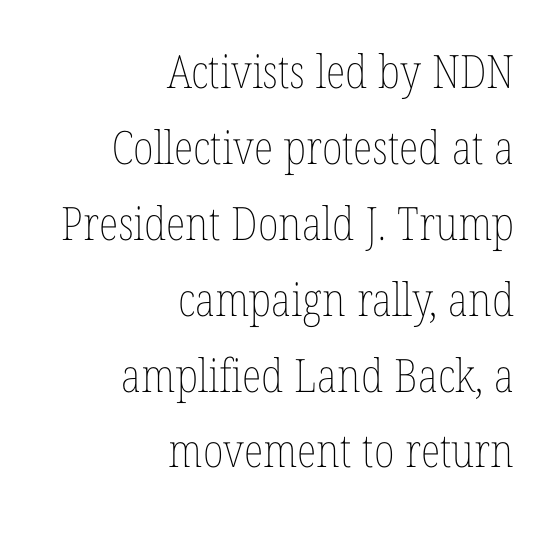
Which margin do the lines hug? The right one — the left edge is uneven. The face used here is proportionally spaced, like ordinary book or web type. The zone under the glyphs is completely vacant. Is the stroke heavy? The answer is a plain regular-or-lighter. Is the letter spacing exaggerated? No — it looks like the ordinary default. Vertically, the passage feels balanced, rows spaced as you'd expect.
